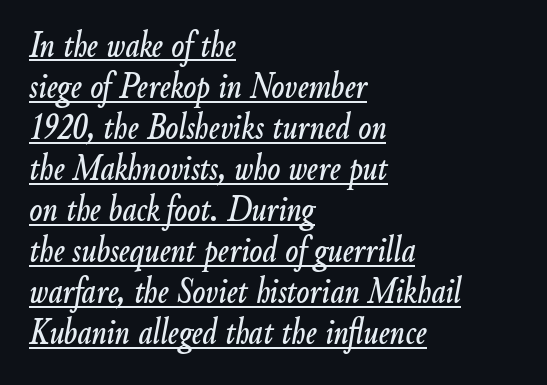
The glyphs look as if they've been sheared to an angle. Successive baselines arrive quickly, one right under another. The string is rendered with underlining switched on. Looks like regular typesetting: each glyph gets only the width it needs. Teacher's note: observe the even left margin — that is flush-left alignment. Look at the tracking — it's just the regular setting, nothing added.
